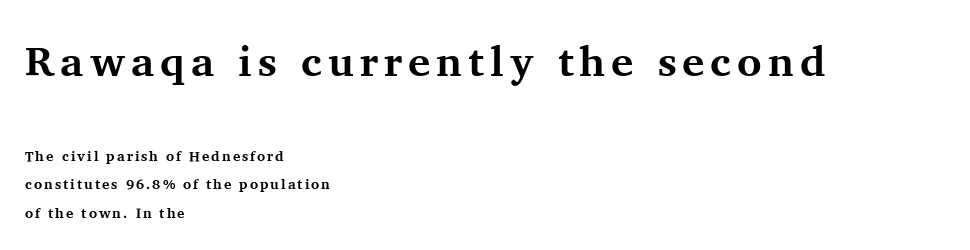
The image shows 42 px bold serif type, upright; set left-aligned, loose line spacing (2.03x), not underlined; the first (top) block is 3.0x larger; medium stroke contrast and a medium x-height.
